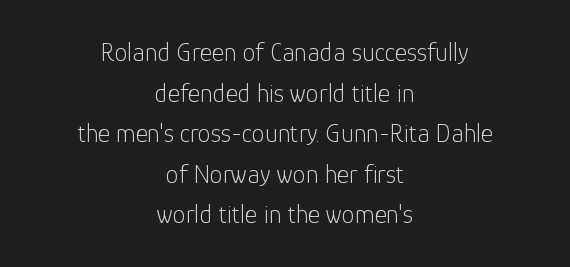
{"italic": "no", "bold": "no", "underline": "no", "align": "center", "line_spacing": "normal", "line_spacing_ratio": 1.56, "letter_spacing": "normal", "letter_spacing_em": 0.0, "glyph_px": 26}
